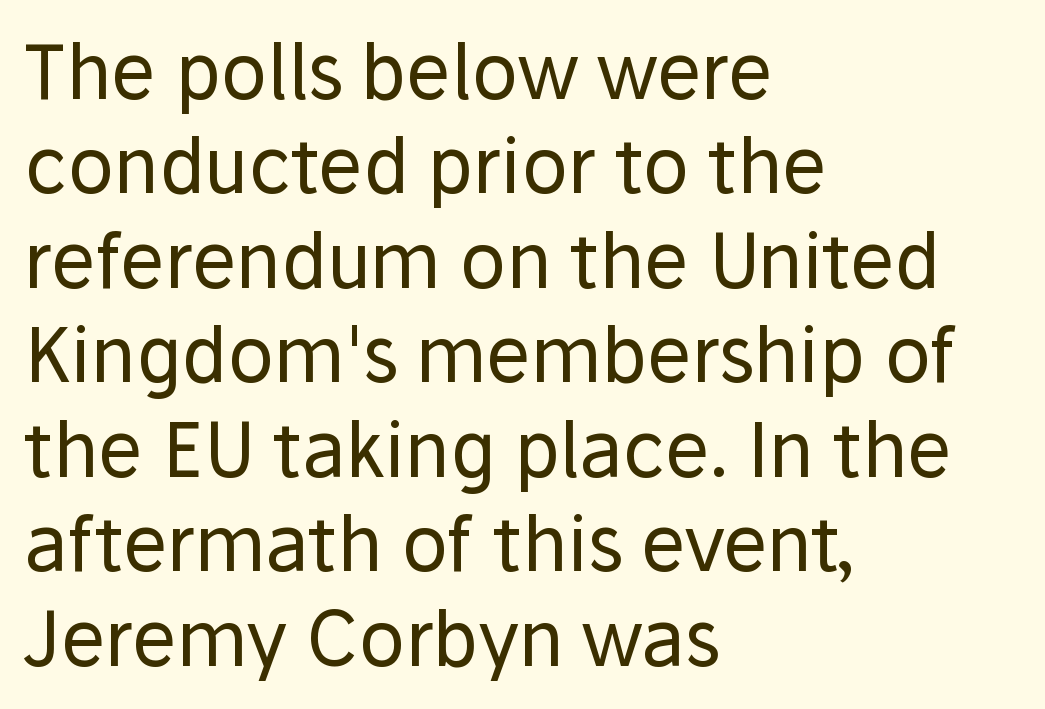
Q: Is the text bold? A: No.
Q: Is the text italic (slanted)? A: No, it is upright.
Q: Is the typeface a serif or a sans-serif typeface? A: Sans-serif.
Q: Is the text underlined? A: No.
Q: How is the paragraph aligned? A: Left-aligned.
Q: Is the spacing between letters normal or unusually wide? A: Normal.
Q: Is the spacing between lines tight, normal or loose? A: Normal.
Q: Width (condensed, normal, or wide)? A: Normal.
Q: Stroke contrast? A: Low.
Q: x-height? A: Medium.
Q: Monospaced? A: No.
